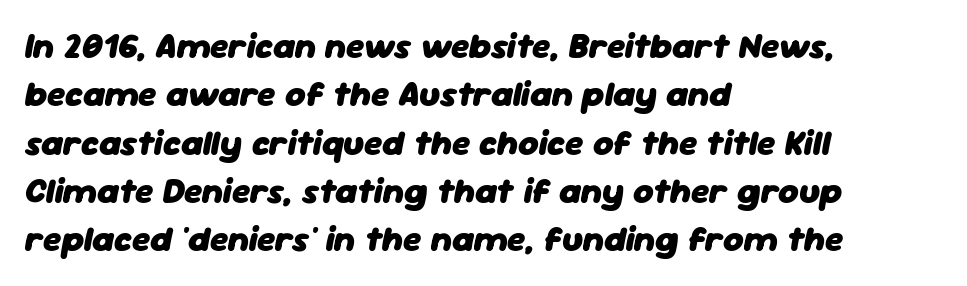
The image shows 35 px heavy type, italic (leaning right); set left-aligned, normal line spacing (1.38x), normal letter spacing, not underlined; low stroke contrast and a medium x-height.
